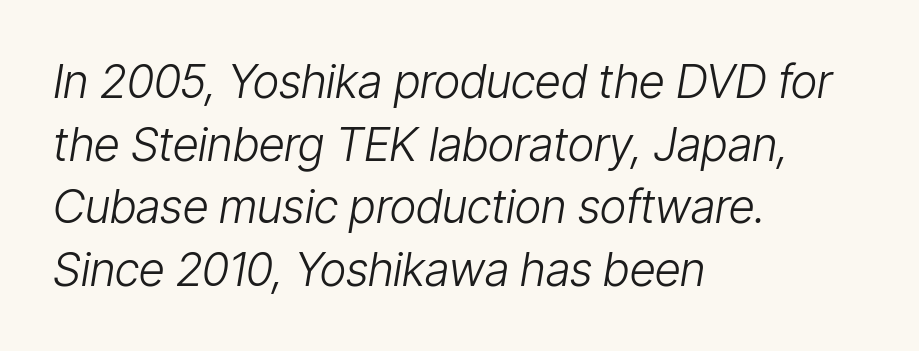
{"italic": "yes", "lean": "right", "slant_degrees": 9, "bold": "no", "weight": "light", "width": "condensed", "stroke_contrast": "low", "x_height": "medium", "monospaced": "no", "underline": "no", "align": "left", "line_spacing": "normal", "line_spacing_ratio": 1.36, "letter_spacing": "normal", "letter_spacing_em": 0.0, "glyph_px": 46}
